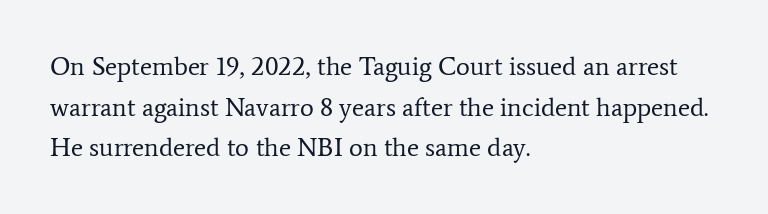
The image shows 26 px text type, upright; set left-aligned, normal line spacing (1.56x), normal letter spacing, not underlined.
